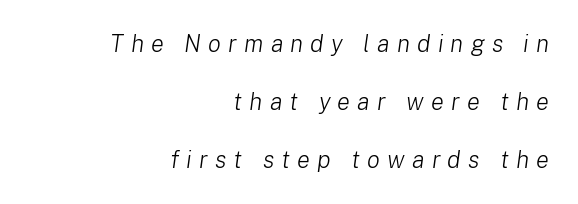
Q: Is the text bold? A: No.
Q: Is the text italic (slanted)? A: Yes, it leans right by about 8 degrees.
Q: Is the text underlined? A: No.
Q: How is the paragraph aligned? A: Right-aligned.
Q: Is the spacing between letters normal or unusually wide? A: Unusually wide.
Q: Is the spacing between lines tight, normal or loose? A: Loose.
